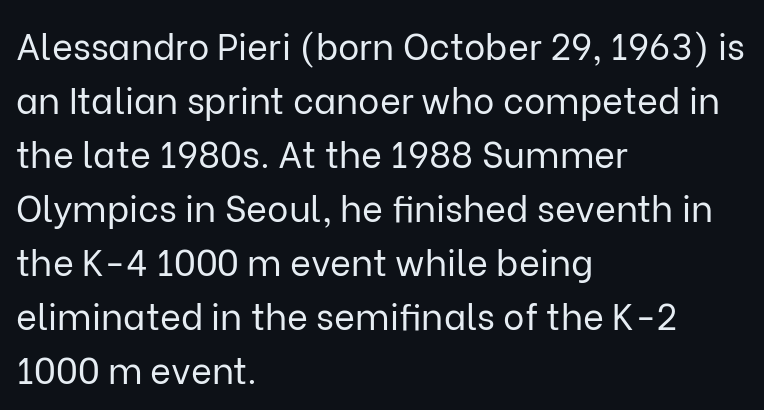
The image shows 36 px regular-weight sans-serif type, upright; set left-aligned, normal line spacing (1.5x), normal letter spacing, not underlined; low stroke contrast and a medium x-height.
